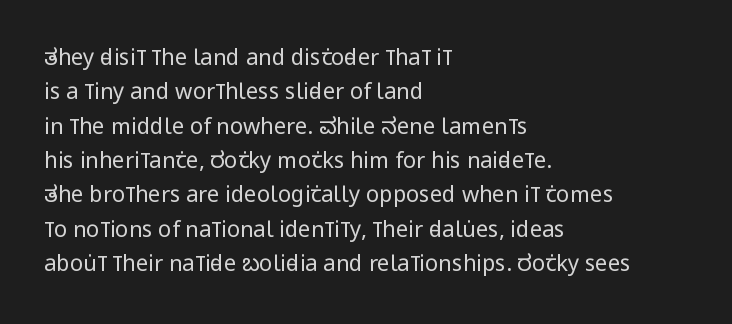
The image shows 22 px text type, upright; set left-aligned, normal line spacing (1.56x), normal letter spacing, not underlined.
